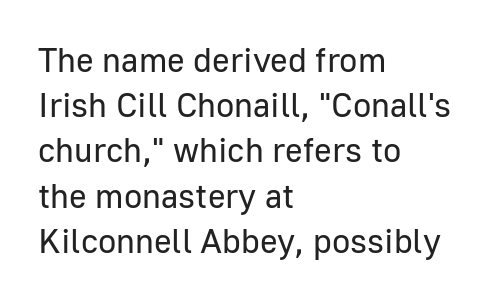
Q: Is the text bold? A: No.
Q: Is the text italic (slanted)? A: No, it is upright.
Q: Is the typeface a serif or a sans-serif typeface? A: Sans-serif.
Q: Is the text underlined? A: No.
Q: How is the paragraph aligned? A: Left-aligned.
Q: Is the spacing between letters normal or unusually wide? A: Normal.
Q: Is the spacing between lines tight, normal or loose? A: Normal.
Q: Width (condensed, normal, or wide)? A: Normal.
Q: Stroke contrast? A: Low.
Q: x-height? A: Medium.
Q: Monospaced? A: No.
